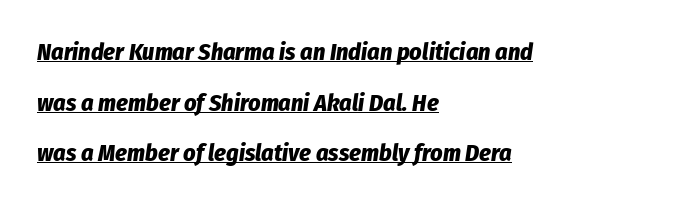
Q: Is the text bold? A: Yes.
Q: Is the text italic (slanted)? A: Yes, it leans right by about 8 degrees.
Q: Is the text underlined? A: Yes.
Q: How is the paragraph aligned? A: Left-aligned.
Q: Is the spacing between letters normal or unusually wide? A: Normal.
Q: Is the spacing between lines tight, normal or loose? A: Loose.
